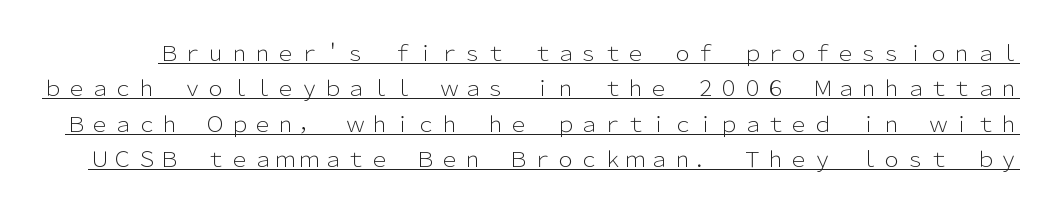
Like a heading marked for emphasis, these lines bear an underscore. The line-height multiplier appears to be the usual default. The typography opts for an upright posture over an oblique one. The font is comparable to plain body text, perhaps lighter.
